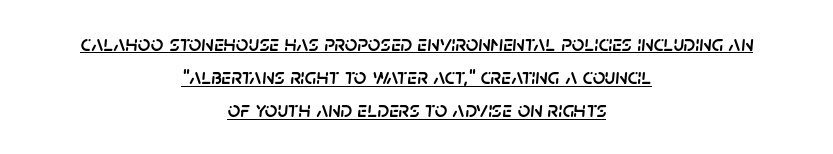
The image shows 22 px text type, italic (leaning right); set centered, normal line spacing (1.51x), normal letter spacing, underlined.
